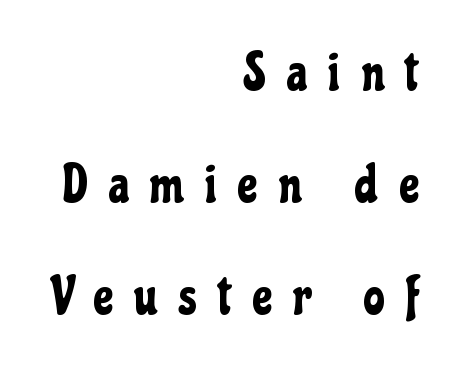
Anything drawn beneath the words? Only blank space. Characters remain perfectly vertical along every line. How would I describe the line gaps? Wide and relaxed. Character widths vary here, with narrow letters taking less room than wide ones. The letters are spread apart with noticeably loose tracking.
